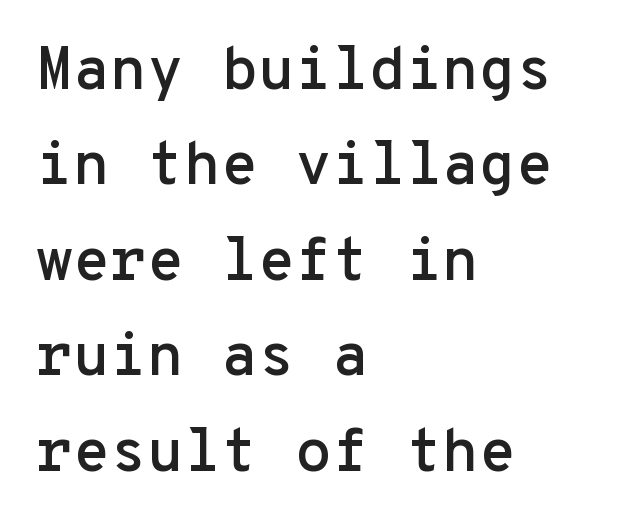
The image shows 60 px sans-serif type, upright, monospaced; set left-aligned, normal line spacing (1.59x), normal letter spacing, not underlined; low stroke contrast and a medium x-height.
